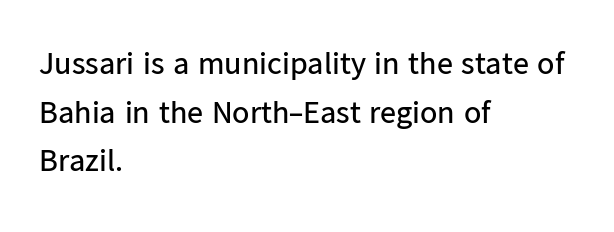
{"serif": "no", "italic": "no", "bold": "no", "weight": "regular", "width": "normal", "stroke_contrast": "low", "x_height": "medium", "monospaced": "no", "underline": "no", "align": "left", "line_spacing": "normal", "line_spacing_ratio": 1.52, "letter_spacing": "normal", "letter_spacing_em": 0.0, "glyph_px": 32}
